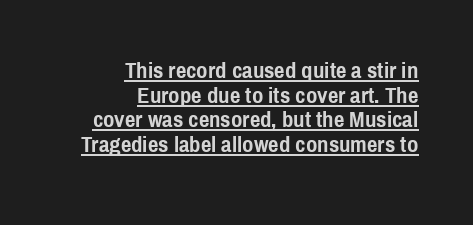
The lines in this sample share a right terminus and differ only in where they begin. Italic: no, the glyphs are upright roman. These words are printed bold, with thick strokes throughout. The passage shown has conventional tracking throughout. A typesetter would call this leading minimal, almost set solid. Underline: present.
